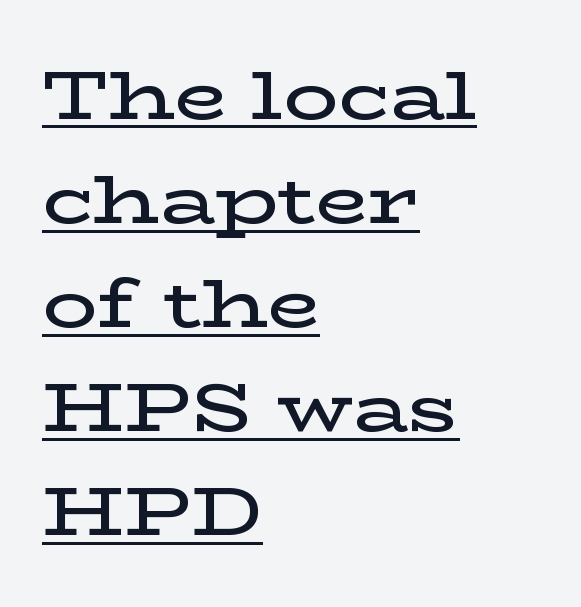
The image shows 68 px semibold, wide serif type, upright; set left-aligned, normal line spacing (1.53x), normal letter spacing, underlined; low stroke contrast and a medium x-height.
